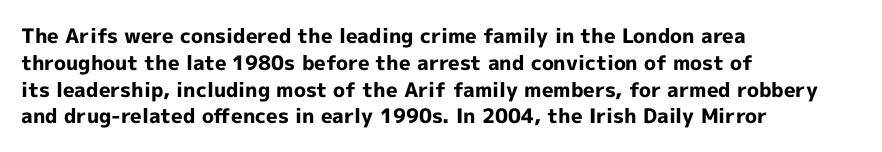
The image shows 20 px bold type, upright; set left-aligned, normal line spacing (1.34x), normal letter spacing, not underlined.
